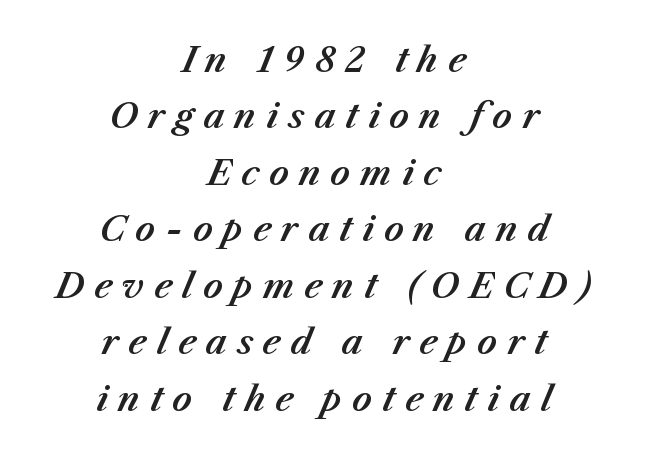
Q: Is the text italic (slanted)? A: Yes, it leans right by about 23 degrees.
Q: Is the text underlined? A: No.
Q: How is the paragraph aligned? A: Centered.
Q: Is the spacing between letters normal or unusually wide? A: Unusually wide.
Q: Is the spacing between lines tight, normal or loose? A: Normal.
Q: Width (condensed, normal, or wide)? A: Normal.
Q: Stroke contrast? A: Medium.
Q: x-height? A: Medium.
Q: Monospaced? A: No.
